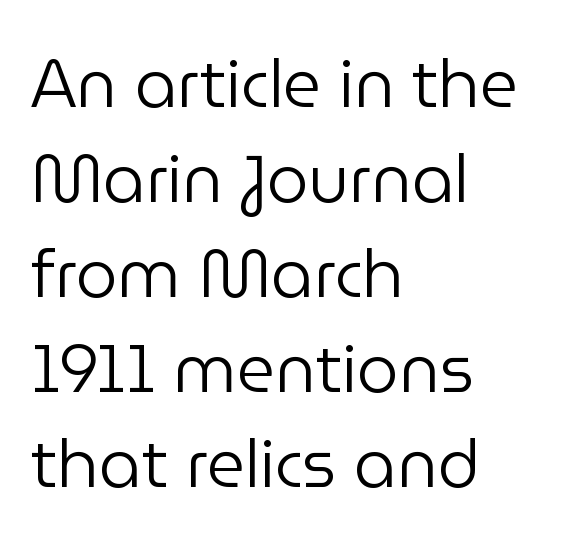
Look at the tracking — it's just the regular setting, nothing added. No word sits above an underline. Reading down the column, the eye jumps a familiar distance to each next line. The strokes are not fattened; the text isn't bold.
